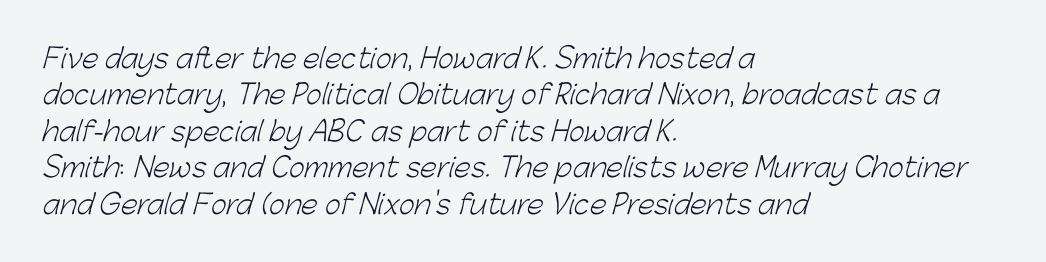
{"bold": "no", "underline": "no", "align": "left", "line_spacing": "normal", "line_spacing_ratio": 1.35, "letter_spacing": "normal", "letter_spacing_em": 0.0, "glyph_px": 27}
